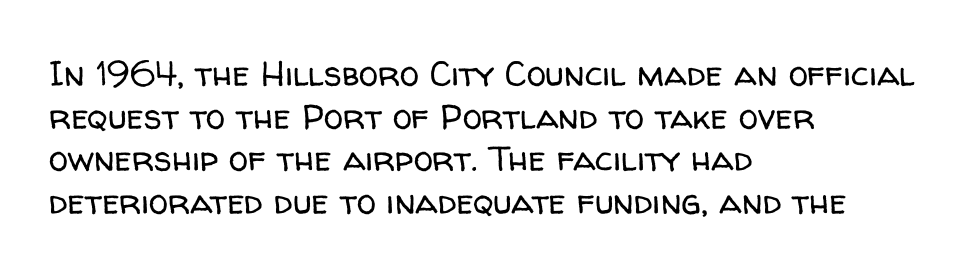
Q: Is the text bold? A: No.
Q: Is the text italic (slanted)? A: No, it is upright.
Q: Is the typeface a serif or a sans-serif typeface? A: Sans-serif.
Q: Is the text underlined? A: No.
Q: How is the paragraph aligned? A: Left-aligned.
Q: Is the spacing between letters normal or unusually wide? A: Normal.
Q: Width (condensed, normal, or wide)? A: Normal.
Q: Stroke contrast? A: Low.
Q: x-height? A: Medium.
Q: Monospaced? A: No.
